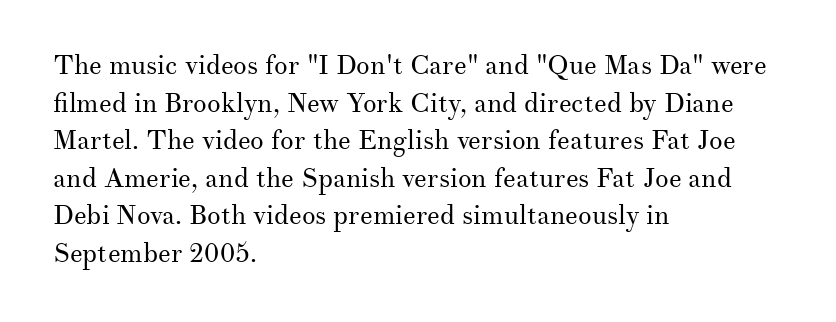
Q: Is the text bold? A: No.
Q: Is the text italic (slanted)? A: No, it is upright.
Q: Is the text underlined? A: No.
Q: How is the paragraph aligned? A: Left-aligned.
Q: Is the spacing between letters normal or unusually wide? A: Normal.
Q: Is the spacing between lines tight, normal or loose? A: Normal.
